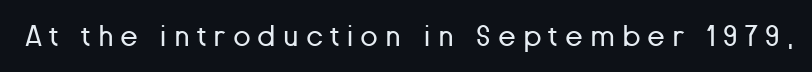
The weight would be labelled regular, book, light, or lighter still. The passage shown is typed in a proportional face where columns would drift. In terms of letterspacing, this is a distinctly airy, spread setting. Type style note: lacks serifs. These lines were composed using upright roman letters.
